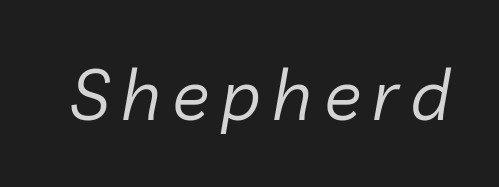
Q: Is the text bold? A: No.
Q: Is the text italic (slanted)? A: Yes, it leans right by about 10 degrees.
Q: Is the text underlined? A: No.
Q: Width (condensed, normal, or wide)? A: Normal.
Q: Stroke contrast? A: Low.
Q: x-height? A: Medium.
Q: Monospaced? A: No.
